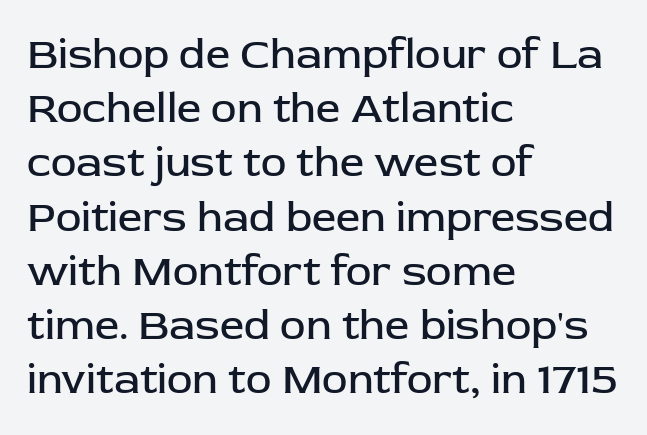
Tracking value appears to be zero — textbook default spacing. Descender tails drop into unmarked territory. The passage shown is not bold in any degree. The rendering uses natural spacing where letterforms have individual widths. Leftover space on each line is placed entirely after the last word. Designer's note — italics off, roman on.
